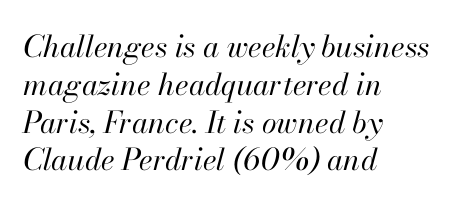
Q: Is the text bold? A: No.
Q: Is the text italic (slanted)? A: Yes, it leans right by about 13 degrees.
Q: Is the text underlined? A: No.
Q: How is the paragraph aligned? A: Left-aligned.
Q: Is the spacing between letters normal or unusually wide? A: Normal.
Q: Is the spacing between lines tight, normal or loose? A: Normal.
Q: Width (condensed, normal, or wide)? A: Normal.
Q: Stroke contrast? A: High.
Q: x-height? A: Small.
Q: Monospaced? A: No.
